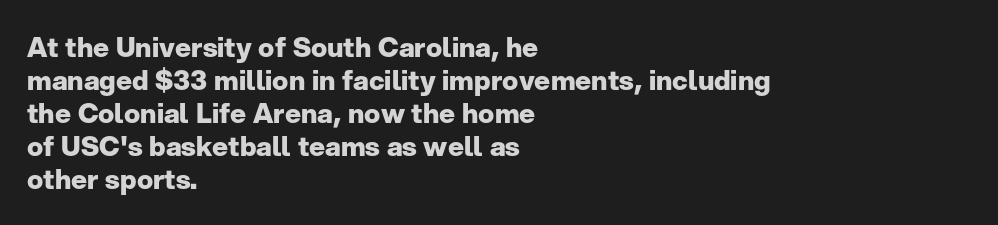
Words float on clear page, feet unadorned. Does the lettering tilt? It doesn't — this is upright. Visually the block forms a straight wall on the left and a jagged coastline on the right. These words are printed bold, with thick strokes throughout. Characters follow at the spacing the type designer built in.
